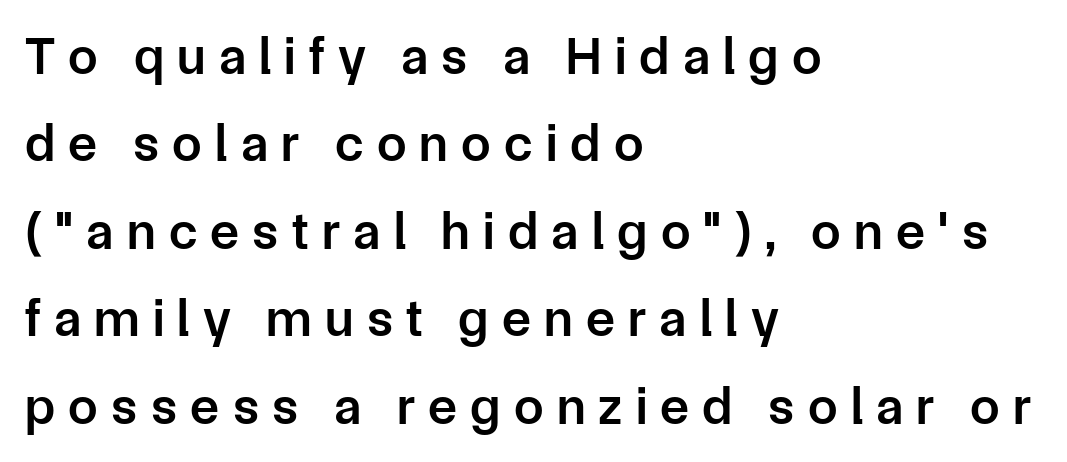
Q: Is the text bold? A: Semi-bold.
Q: Is the text italic (slanted)? A: No, it is upright.
Q: Is the typeface a serif or a sans-serif typeface? A: Sans-serif.
Q: Is the text underlined? A: No.
Q: How is the paragraph aligned? A: Left-aligned.
Q: Is the spacing between letters normal or unusually wide? A: Unusually wide.
Q: Is the spacing between lines tight, normal or loose? A: Normal.
Q: Width (condensed, normal, or wide)? A: Normal.
Q: Stroke contrast? A: Low.
Q: x-height? A: Medium.
Q: Monospaced? A: No.
